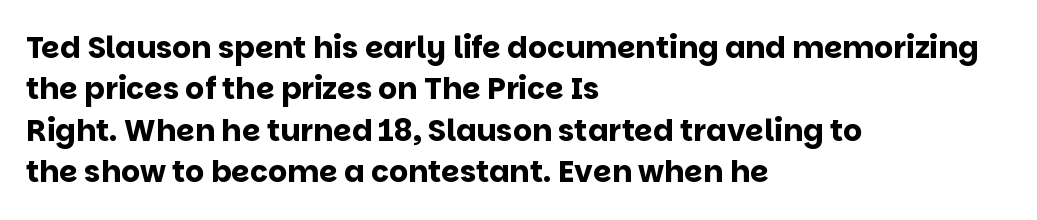
{"serif": "no", "italic": "no", "bold": "yes", "weight": "bold", "width": "normal", "stroke_contrast": "low", "x_height": "large", "monospaced": "no", "underline": "no", "align": "left", "line_spacing": "normal", "line_spacing_ratio": 1.38, "letter_spacing": "normal", "letter_spacing_em": 0.0, "glyph_px": 30}
